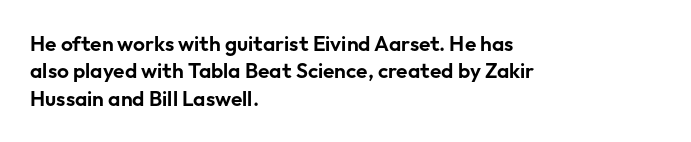
{"italic": "no", "underline": "no", "align": "left", "line_spacing": "normal", "line_spacing_ratio": 1.3, "letter_spacing": "normal", "letter_spacing_em": 0.0, "glyph_px": 21}
